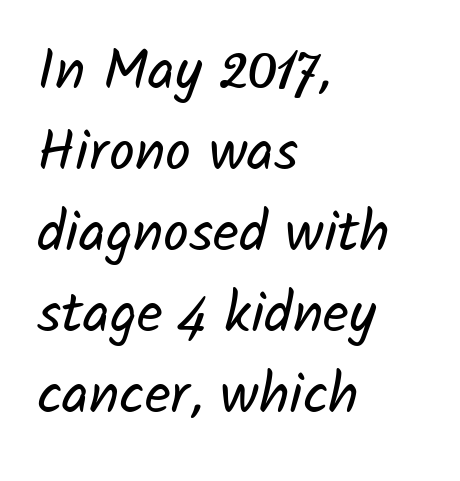
Students, observe: this is what conventionally led text looks like. This sample has the flowing, uneven cadence of proportional lettering. No chunkiness to these letters — they're not bold. Nope, no serifs anywhere on these letters. The face used here is rendered with its standard letterfit.
